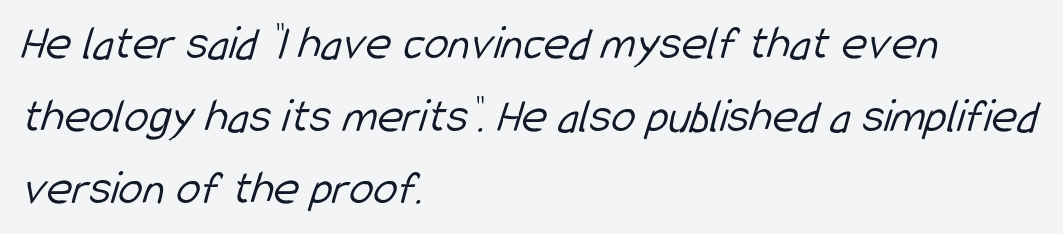
{"serif": "no", "bold": "no", "weight": "light", "width": "condensed", "stroke_contrast": "low", "x_height": "medium", "monospaced": "no", "underline": "no", "align": "left", "line_spacing": "normal", "line_spacing_ratio": 1.48, "letter_spacing": "normal", "letter_spacing_em": 0.0, "glyph_px": 49}
